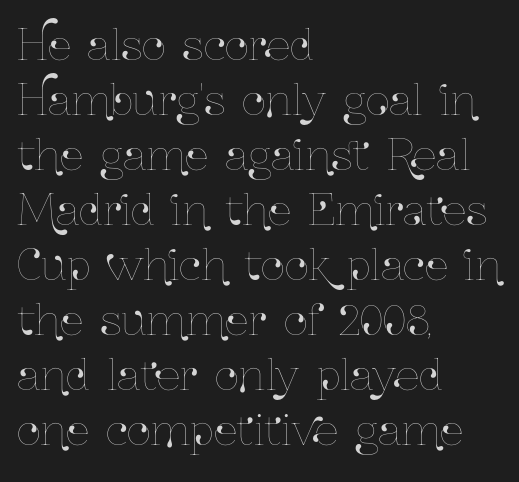
{"italic": "no", "width": "condensed", "stroke_contrast": "low", "x_height": "medium", "monospaced": "no", "underline": "no", "align": "left", "line_spacing": "normal", "line_spacing_ratio": 1.31, "letter_spacing": "normal", "letter_spacing_em": 0.0, "glyph_px": 42}
